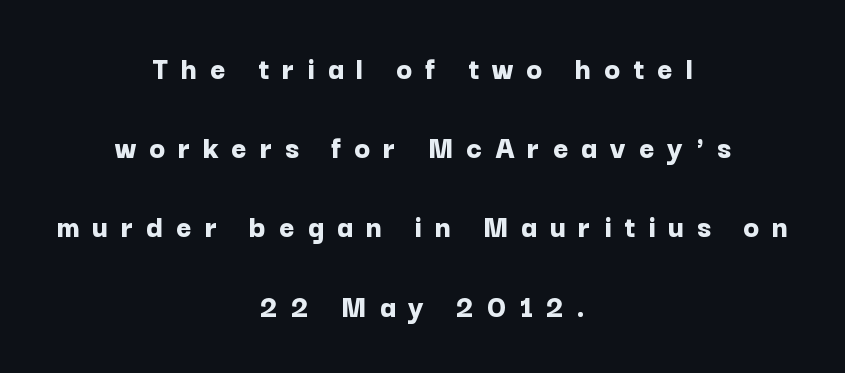
Q: Is the text bold? A: Yes.
Q: Is the text italic (slanted)? A: No, it is upright.
Q: Is the typeface a serif or a sans-serif typeface? A: Sans-serif.
Q: Is the text underlined? A: No.
Q: How is the paragraph aligned? A: Centered.
Q: Is the spacing between letters normal or unusually wide? A: Unusually wide.
Q: Is the spacing between lines tight, normal or loose? A: Loose.
Q: Width (condensed, normal, or wide)? A: Normal.
Q: Stroke contrast? A: Low.
Q: x-height? A: Medium.
Q: Monospaced? A: No.
